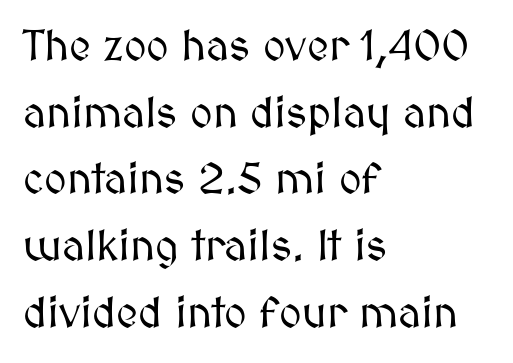
The image shows 43 px text type, upright; set left-aligned, normal line spacing (1.55x), normal letter spacing, not underlined; medium stroke contrast and a medium x-height.
